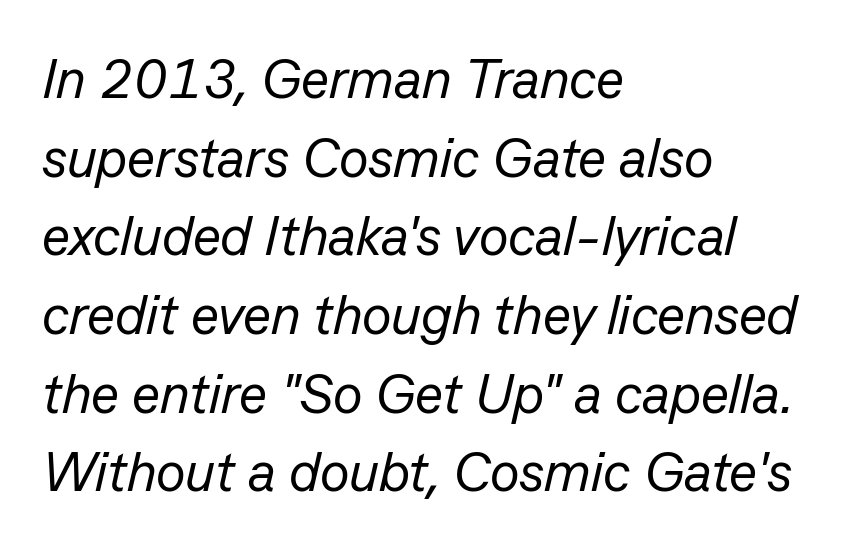
Leading matches the norm, producing a regular column. No chunkiness to these letters — they're not bold. The glyphs look as if they've been sheared to an angle. Bare-footed words on every line. Between one letter and the next there's only the usual sliver of space.
